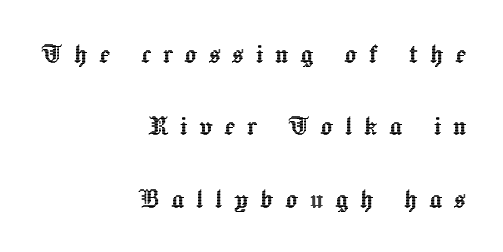
Alignment: flush right. The space directly below the letters is spotless. Each word looks stretched out because of the extra space between its letters. Is there much room between lines? Yes — plenty of vertical air separates them. This sample uses an upright cut, with every glyph sitting square on the baseline. Varying glyph widths throughout — classic text-font behaviour.
